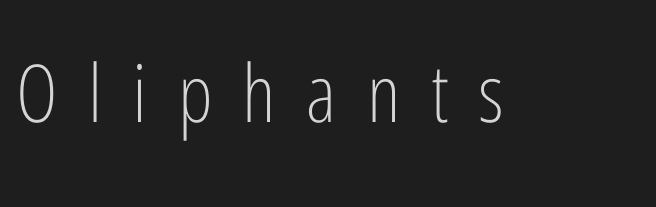
The image shows 80 px light, condensed sans-serif type, upright; set unusually wide letter spacing (+0.38 em), not underlined; low stroke contrast and a medium x-height.
